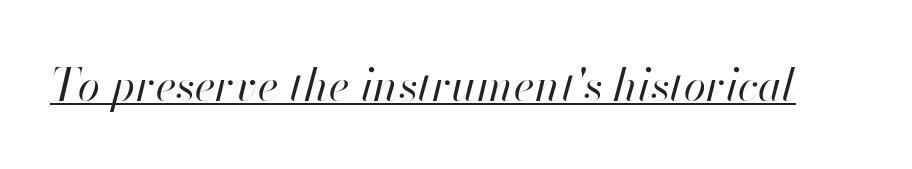
The glyphs look as if they've been sheared to an angle. The letters sit at their default tracking, neither squeezed nor spread. The typesetting does not lean heavy: it is not bold. Varying glyph widths throughout — classic text-font behaviour. Students, observe the line beneath the letters — that is underlining.
